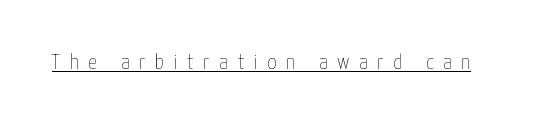
The image shows 22 px text type, upright; set unusually wide letter spacing (+0.44 em), underlined.
